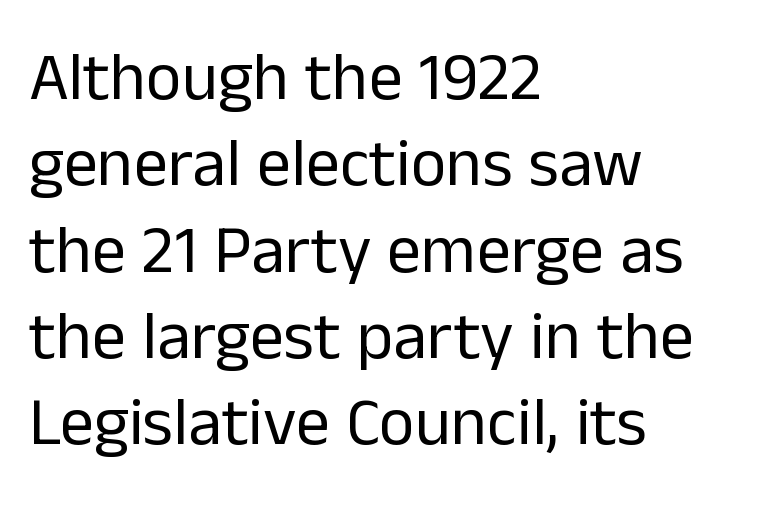
Proportional: the letters do not fall into vertical columns. Vertical stems look standard width or narrower in stroke. Italic: no, the glyphs are upright roman. Glyph-to-glyph distance matches everyday printed text. Are there feet on the stems? There aren't — it's a sans.
